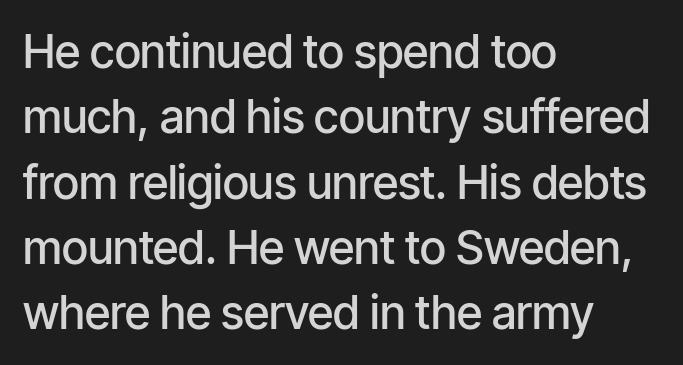
A typesetter would call this zero additional tracking. The rows are spaced the way most documents space them. Note: no serifs on the glyphs. The strip under each line holds only bare page. A typesetter would call this proportional, since set widths differ per character. Emphasis by weight is partial: semibold.
